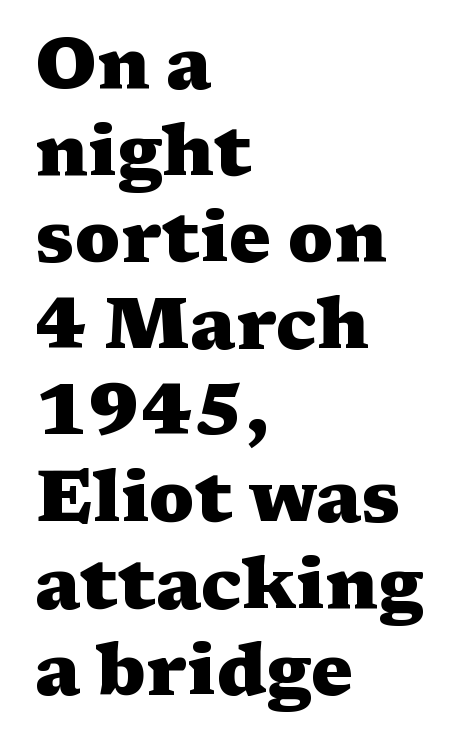
{"serif": "yes", "italic": "no", "bold": "yes", "weight": "heavy", "width": "wide", "stroke_contrast": "medium", "x_height": "medium", "monospaced": "no", "underline": "no", "align": "left", "line_spacing_ratio": 1.22, "letter_spacing": "normal", "letter_spacing_em": 0.0, "glyph_px": 71}
